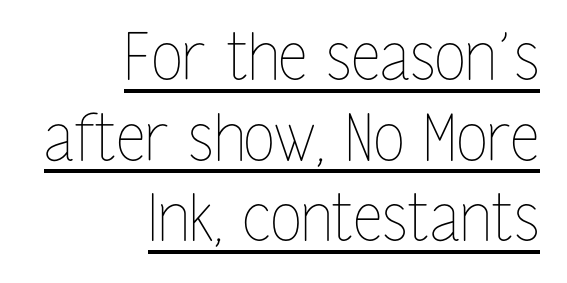
Q: Is the text bold? A: No.
Q: Is the text italic (slanted)? A: No, it is upright.
Q: Is the text underlined? A: Yes.
Q: How is the paragraph aligned? A: Right-aligned.
Q: Is the spacing between letters normal or unusually wide? A: Normal.
Q: Is the spacing between lines tight, normal or loose? A: Normal.
Q: Width (condensed, normal, or wide)? A: Condensed.
Q: Stroke contrast? A: Low.
Q: x-height? A: Medium.
Q: Monospaced? A: No.
